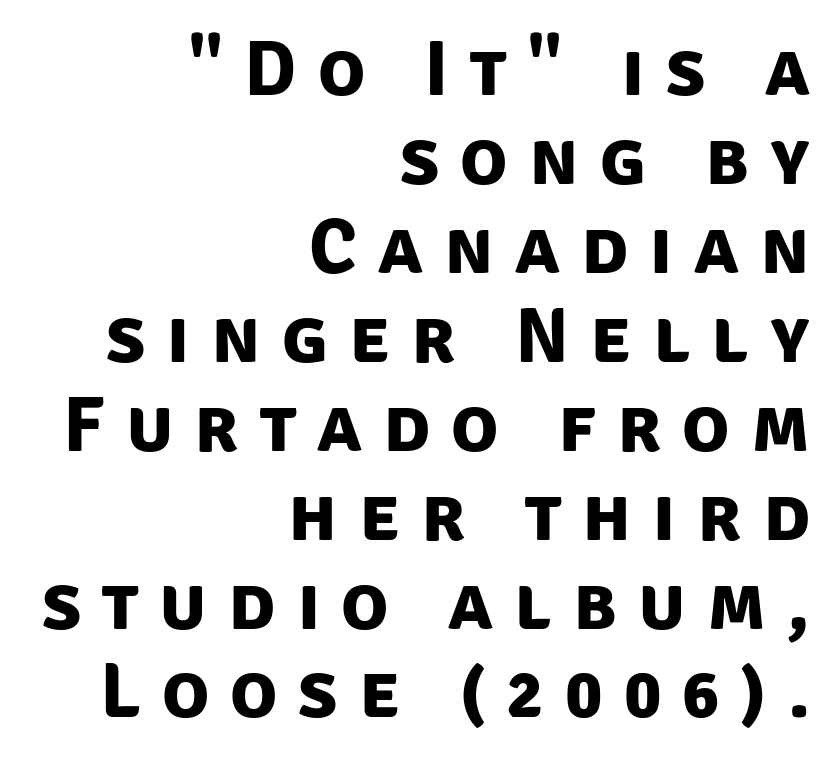
Q: Is the text bold? A: Yes.
Q: Is the typeface a serif or a sans-serif typeface? A: Sans-serif.
Q: Is the text underlined? A: No.
Q: How is the paragraph aligned? A: Right-aligned.
Q: Is the spacing between letters normal or unusually wide? A: Unusually wide.
Q: Is the spacing between lines tight, normal or loose? A: Tight.
Q: Width (condensed, normal, or wide)? A: Normal.
Q: Stroke contrast? A: Low.
Q: x-height? A: Large.
Q: Monospaced? A: No.
